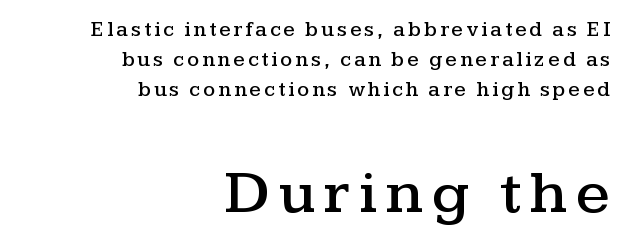
{"serif": "yes", "italic": "no", "width": "wide", "stroke_contrast": "medium", "x_height": "medium", "monospaced": "no", "underline": "no", "align": "right", "line_spacing": "normal", "line_spacing_ratio": 1.42, "larger_block": "second", "size_ratio": 2.95, "glyph_px": 62}
